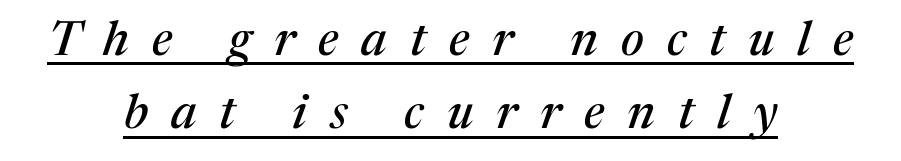
{"serif": "yes", "italic": "yes", "lean": "right", "slant_degrees": 17, "width": "normal", "stroke_contrast": "medium", "x_height": "medium", "monospaced": "no", "underline": "yes", "align": "center", "line_spacing": "normal", "line_spacing_ratio": 1.53, "letter_spacing": "wide", "letter_spacing_em": 0.48, "glyph_px": 48}
